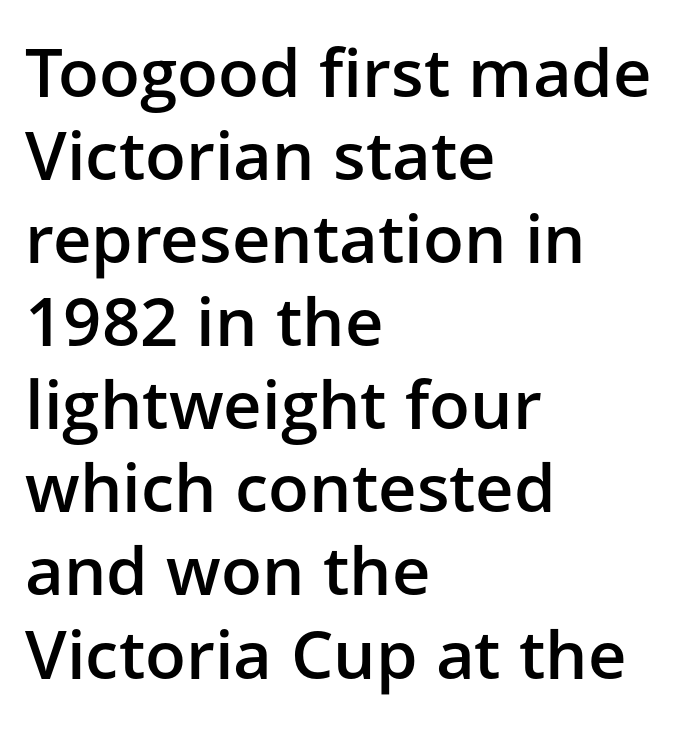
{"serif": "no", "italic": "no", "bold": "semi", "weight": "semibold", "width": "normal", "stroke_contrast": "low", "x_height": "medium", "monospaced": "no", "underline": "no", "align": "left", "line_spacing_ratio": 1.24, "letter_spacing": "normal", "letter_spacing_em": 0.0, "glyph_px": 67}
